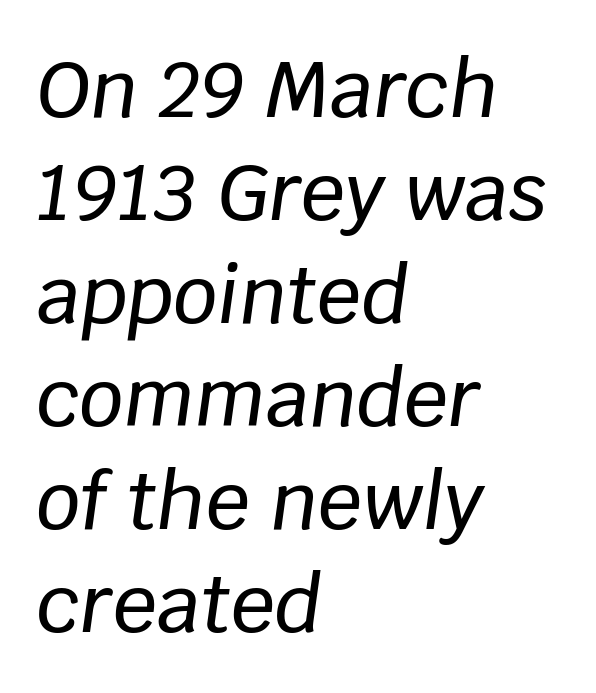
{"italic": "yes", "lean": "right", "slant_degrees": 8, "width": "normal", "stroke_contrast": "low", "x_height": "large", "monospaced": "no", "underline": "no", "align": "left", "line_spacing": "normal", "line_spacing_ratio": 1.32, "letter_spacing": "normal", "letter_spacing_em": 0.0, "glyph_px": 78}
